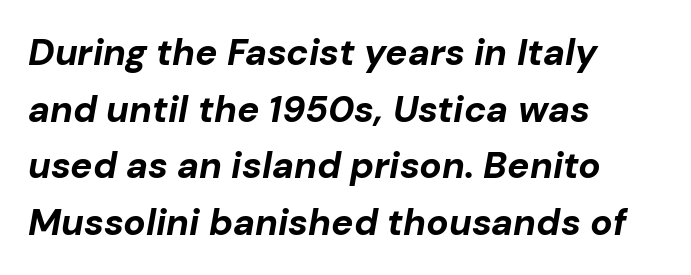
Honestly, the row spacing looks completely unremarkable. Every row of glyphs begins at an identical x-position on the left. Varying glyph widths throughout — classic text-font behaviour. An italicized treatment has been applied to the whole sample. Check under the words: just untouched page. Look at the tracking — it's just the regular setting, nothing added.
